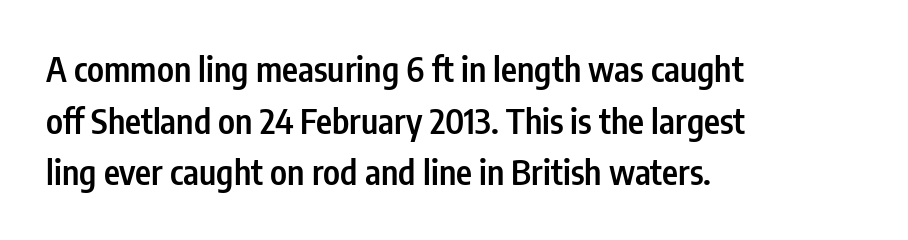
{"serif": "no", "italic": "no", "bold": "semi", "weight": "semibold", "width": "condensed", "stroke_contrast": "low", "x_height": "medium", "monospaced": "no", "underline": "no", "align": "left", "line_spacing": "normal", "line_spacing_ratio": 1.52, "letter_spacing": "normal", "letter_spacing_em": 0.0, "glyph_px": 34}
